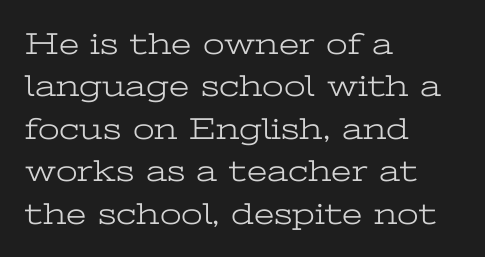
The image shows 31 px light, wide serif type, upright; set left-aligned, normal line spacing (1.37x), normal letter spacing, not underlined; low stroke contrast and a medium x-height.
